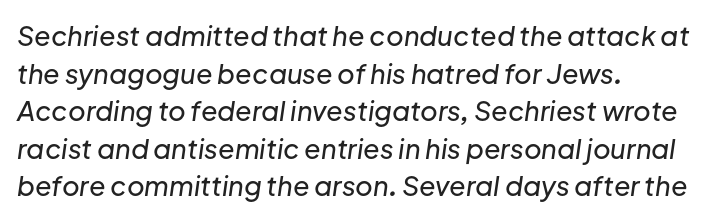
Q: Is the text italic (slanted)? A: Yes, it leans right by about 8 degrees.
Q: Is the text underlined? A: No.
Q: How is the paragraph aligned? A: Left-aligned.
Q: Is the spacing between letters normal or unusually wide? A: Normal.
Q: Is the spacing between lines tight, normal or loose? A: Normal.
